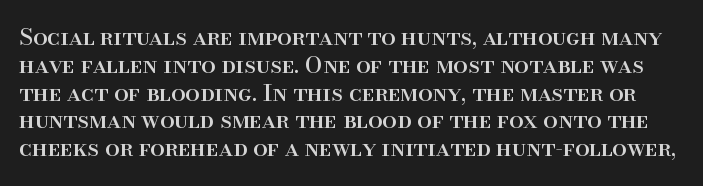
Upright lettering throughout. Unmarked baselines from the first word to the last. Short note: letters normally spaced.
